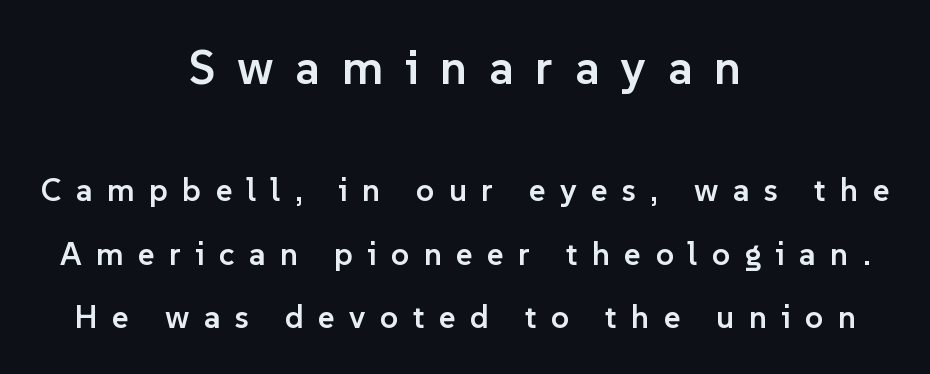
Q: Is the text bold? A: Semi-bold.
Q: Is the text italic (slanted)? A: No, it is upright.
Q: Is the typeface a serif or a sans-serif typeface? A: Sans-serif.
Q: Is the text underlined? A: No.
Q: How is the paragraph aligned? A: Centered.
Q: Is the spacing between letters normal or unusually wide? A: Unusually wide.
Q: Is the spacing between lines tight, normal or loose? A: Loose.
Q: Which block of text is set in a larger size, the first (top) or the second (bottom)? A: The first (top) one.
Q: Width (condensed, normal, or wide)? A: Normal.
Q: Stroke contrast? A: Low.
Q: x-height? A: Medium.
Q: Monospaced? A: No.
